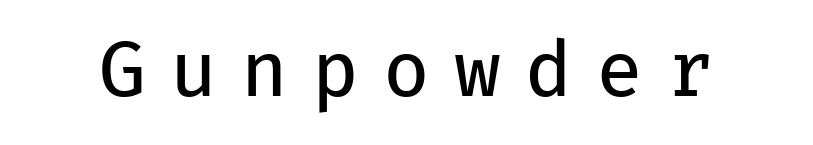
Tall strokes in this sample are plumb rather than angled. Each stroke keeps to a modest, everyday thickness or less. The baseline area is clear. The tracking jumps out immediately: characters are airy and widely separated.
